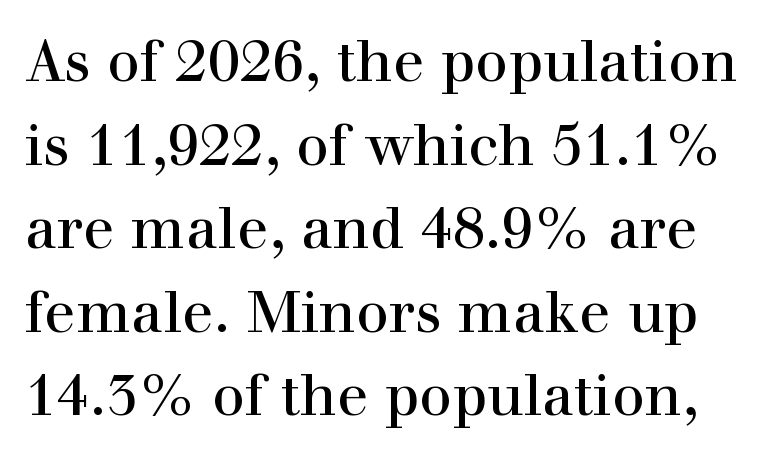
Q: Is the text italic (slanted)? A: No, it is upright.
Q: Is the typeface a serif or a sans-serif typeface? A: Serif.
Q: Is the text underlined? A: No.
Q: Is the spacing between letters normal or unusually wide? A: Normal.
Q: Is the spacing between lines tight, normal or loose? A: Normal.
Q: Width (condensed, normal, or wide)? A: Normal.
Q: x-height? A: Medium.
Q: Monospaced? A: No.
